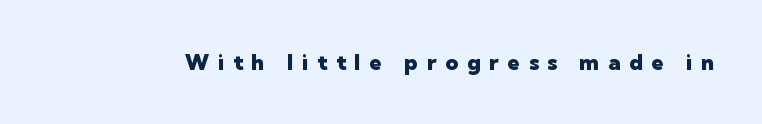
The image shows 22 px bold type, upright; set unusually wide letter spacing (+0.4 em), not underlined.
